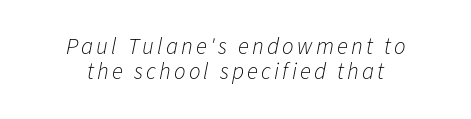
The image shows 23 px text type, italic (leaning right); set centered, tight line spacing (1.07x), not underlined.
